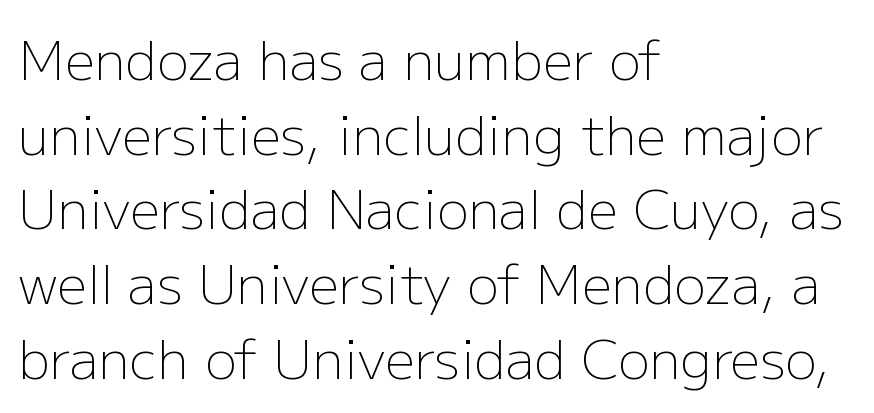
The image shows 53 px light sans-serif type, upright; set left-aligned, normal line spacing (1.41x), normal letter spacing, not underlined; low stroke contrast and a medium x-height.
